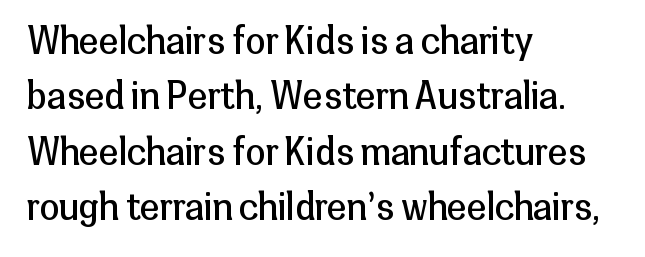
{"serif": "no", "italic": "no", "bold": "no", "weight": "regular", "width": "normal", "stroke_contrast": "low", "x_height": "medium", "monospaced": "no", "underline": "no", "align": "left", "line_spacing": "normal", "line_spacing_ratio": 1.54, "letter_spacing": "normal", "letter_spacing_em": 0.0, "glyph_px": 36}
